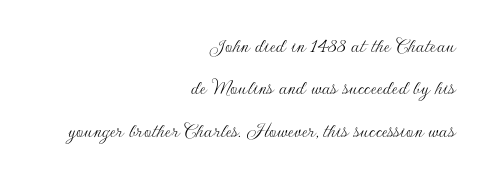
The image shows 23 px text type; set right-aligned, line spacing 1.84x, normal letter spacing, not underlined.
